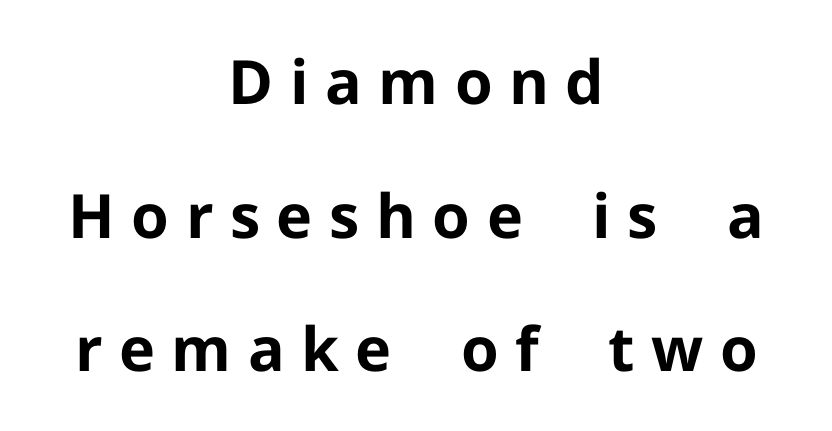
Q: Is the text bold? A: Yes.
Q: Is the text italic (slanted)? A: No, it is upright.
Q: Is the typeface a serif or a sans-serif typeface? A: Sans-serif.
Q: Is the text underlined? A: No.
Q: How is the paragraph aligned? A: Centered.
Q: Is the spacing between letters normal or unusually wide? A: Unusually wide.
Q: Is the spacing between lines tight, normal or loose? A: Loose.
Q: Width (condensed, normal, or wide)? A: Normal.
Q: Stroke contrast? A: Low.
Q: x-height? A: Medium.
Q: Monospaced? A: No.
